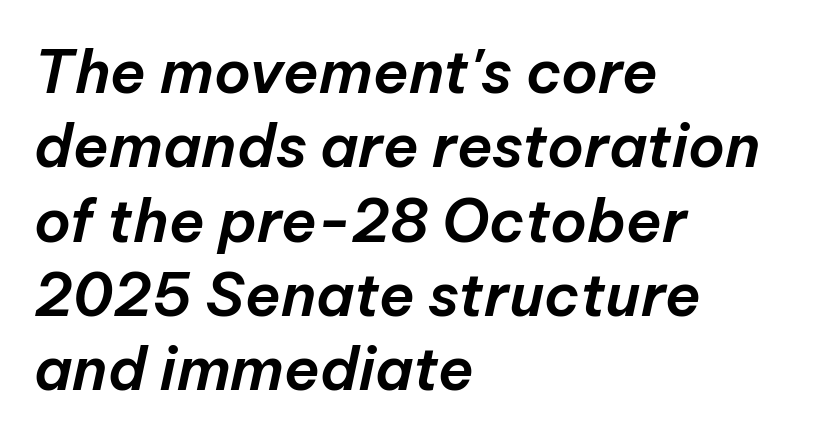
Q: Is the text italic (slanted)? A: Yes, it leans right by about 12 degrees.
Q: Is the text underlined? A: No.
Q: How is the paragraph aligned? A: Left-aligned.
Q: Is the spacing between letters normal or unusually wide? A: Normal.
Q: Is the spacing between lines tight, normal or loose? A: Normal.
Q: Width (condensed, normal, or wide)? A: Normal.
Q: Stroke contrast? A: Low.
Q: x-height? A: Medium.
Q: Monospaced? A: No.
